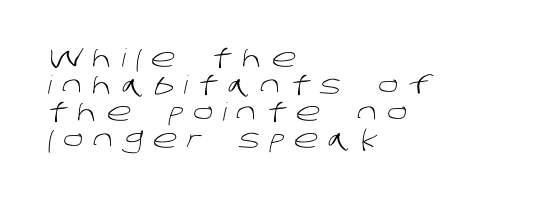
Q: Is the text bold? A: No.
Q: Is the text underlined? A: No.
Q: How is the paragraph aligned? A: Left-aligned.
Q: Is the spacing between letters normal or unusually wide? A: Unusually wide.
Q: Is the spacing between lines tight, normal or loose? A: Tight.
